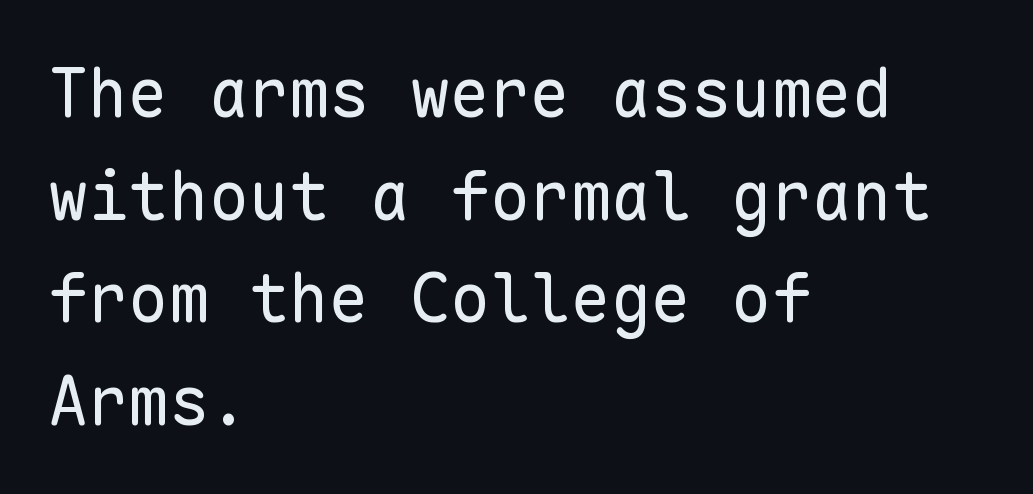
{"serif": "no", "italic": "no", "bold": "no", "weight": "regular", "width": "normal", "stroke_contrast": "low", "x_height": "medium", "monospaced": "yes", "underline": "no", "align": "left", "line_spacing": "normal", "line_spacing_ratio": 1.53, "letter_spacing": "normal", "letter_spacing_em": 0.0, "glyph_px": 67}
